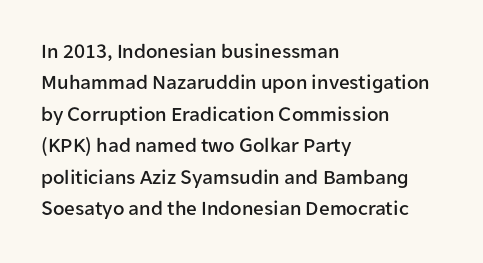
Unmarked baselines from the first word to the last. Every character sits straight up, as roman type does. The lines in this sample share a left origin and differ only in where they stop. Summary of vertical rhythm: regular, with standard interline spacing. Inter-character spacing is left at the font's built-in metrics.
